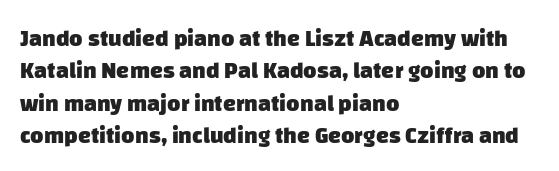
{"bold": "yes", "underline": "no", "align": "left", "line_spacing": "normal", "line_spacing_ratio": 1.41, "letter_spacing": "normal", "letter_spacing_em": 0.0, "glyph_px": 23}
